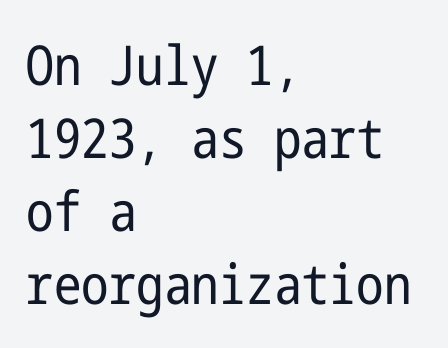
Q: Is the text bold? A: No.
Q: Is the text italic (slanted)? A: No, it is upright.
Q: Is the typeface a serif or a sans-serif typeface? A: Sans-serif.
Q: Is the text underlined? A: No.
Q: How is the paragraph aligned? A: Left-aligned.
Q: Is the spacing between letters normal or unusually wide? A: Normal.
Q: Is the spacing between lines tight, normal or loose? A: Normal.
Q: Width (condensed, normal, or wide)? A: Condensed.
Q: Stroke contrast? A: Low.
Q: x-height? A: Medium.
